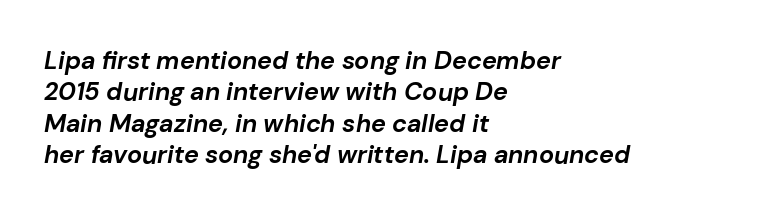
The image shows 25 px bold type, italic (leaning right); set left-aligned, normal line spacing (1.26x), normal letter spacing, not underlined.
